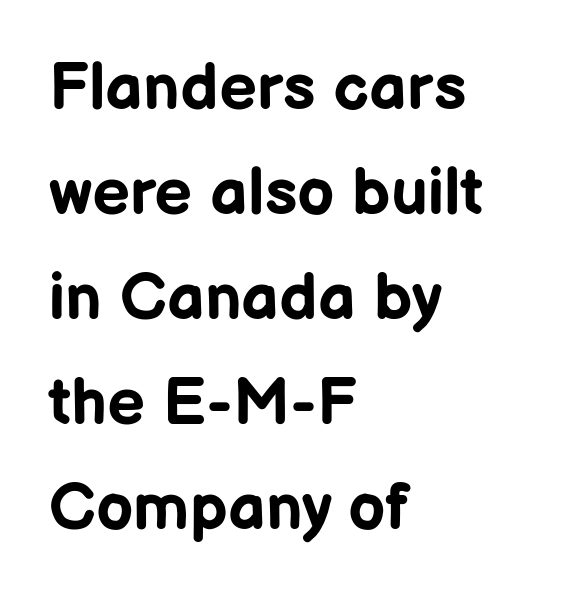
{"serif": "no", "italic": "no", "bold": "yes", "weight": "bold", "width": "normal", "stroke_contrast": "low", "x_height": "medium", "monospaced": "no", "underline": "no", "align": "left", "line_spacing": "normal", "line_spacing_ratio": 1.59, "letter_spacing": "normal", "letter_spacing_em": 0.0, "glyph_px": 66}
